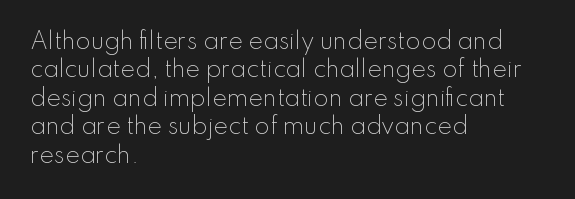
Rule under the text: the space is simply empty. Honestly, the letter spacing is just normal — you wouldn't notice it. The font's upright variant was chosen for this text. The strokes are not fattened; the text isn't bold. Layout note: lines flush left. The designer left line spacing at the default.
